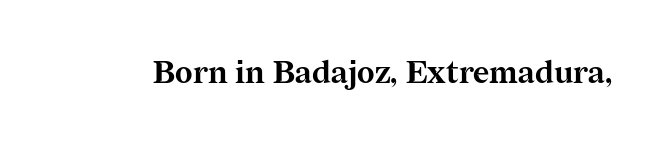
This rendering employs a face with finishing strokes, i.e., a serif. You could not count columns in this text — the font is proportionally spaced. Characters follow at the spacing the type designer built in. Descenders hang freely into open space. A full-strength bold gives these letters their thick strokes. A roman cut, with each character standing at attention.
